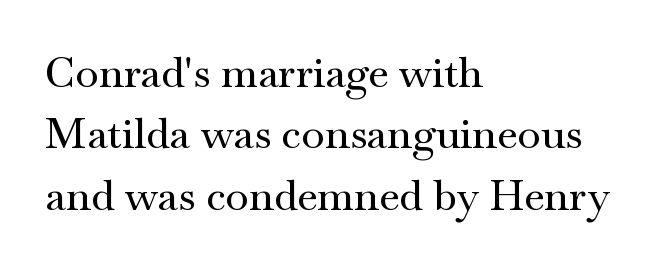
Q: Is the text italic (slanted)? A: No, it is upright.
Q: Is the typeface a serif or a sans-serif typeface? A: Serif.
Q: Is the text underlined? A: No.
Q: How is the paragraph aligned? A: Left-aligned.
Q: Is the spacing between letters normal or unusually wide? A: Normal.
Q: Is the spacing between lines tight, normal or loose? A: Normal.
Q: Width (condensed, normal, or wide)? A: Wide.
Q: Stroke contrast? A: Medium.
Q: x-height? A: Small.
Q: Monospaced? A: No.
